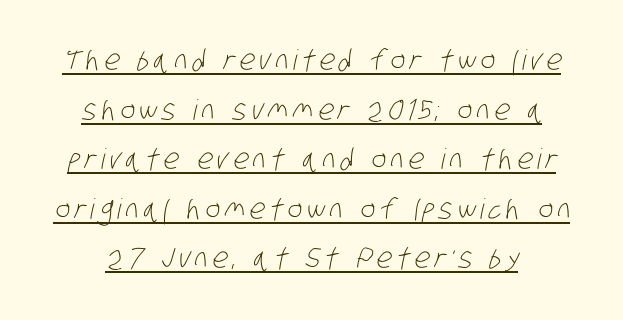
Q: Is the text bold? A: No.
Q: Is the typeface a serif or a sans-serif typeface? A: Sans-serif.
Q: Is the text underlined? A: Yes.
Q: Width (condensed, normal, or wide)? A: Condensed.
Q: Stroke contrast? A: Low.
Q: x-height? A: Large.
Q: Monospaced? A: No.
